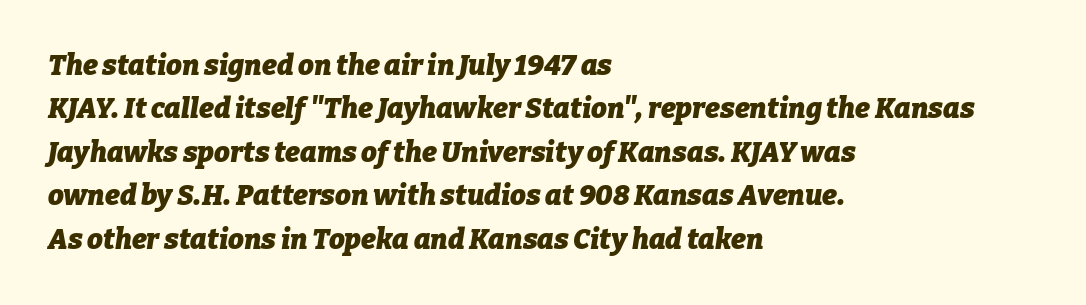
The whole block is typeset with a tilt. Stroke thickness is high; the sample reads as a true bold. The zone under the glyphs is completely vacant. Is this a fixed-width face? No — the glyphs have proportional, varying widths. The block of text has a typical density, with ordinary space between rows.
